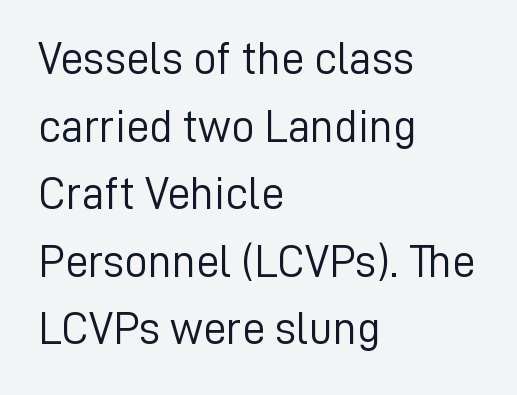
The image shows 46 px light sans-serif type, upright; set left-aligned, normal line spacing (1.47x), normal letter spacing, not underlined; low stroke contrast and a medium x-height.
